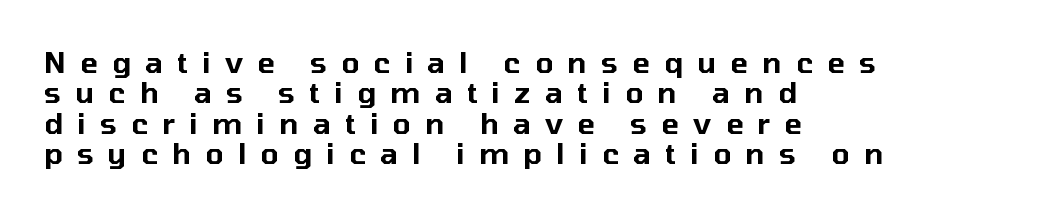
Q: Is the text italic (slanted)? A: No, it is upright.
Q: Is the typeface a serif or a sans-serif typeface? A: Sans-serif.
Q: Is the text underlined? A: No.
Q: How is the paragraph aligned? A: Left-aligned.
Q: Is the spacing between letters normal or unusually wide? A: Unusually wide.
Q: Is the spacing between lines tight, normal or loose? A: Tight.
Q: Width (condensed, normal, or wide)? A: Normal.
Q: Stroke contrast? A: Low.
Q: x-height? A: Medium.
Q: Monospaced? A: No.
